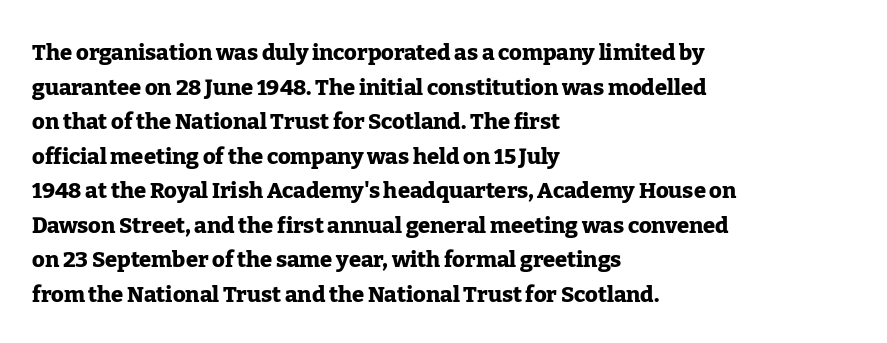
Q: Is the text bold? A: Yes.
Q: Is the text italic (slanted)? A: No, it is upright.
Q: Is the text underlined? A: No.
Q: How is the paragraph aligned? A: Left-aligned.
Q: Is the spacing between letters normal or unusually wide? A: Normal.
Q: Is the spacing between lines tight, normal or loose? A: Normal.
